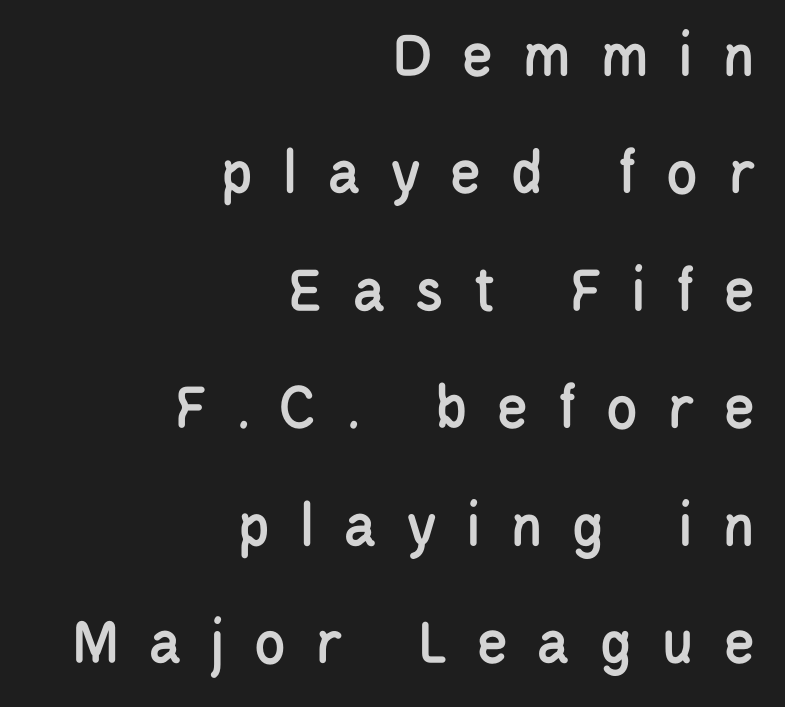
Q: Is the text italic (slanted)? A: No, it is upright.
Q: Is the typeface a serif or a sans-serif typeface? A: Sans-serif.
Q: Is the text underlined? A: No.
Q: How is the paragraph aligned? A: Right-aligned.
Q: Is the spacing between letters normal or unusually wide? A: Unusually wide.
Q: Width (condensed, normal, or wide)? A: Condensed.
Q: Stroke contrast? A: Low.
Q: x-height? A: Large.
Q: Monospaced? A: No.
